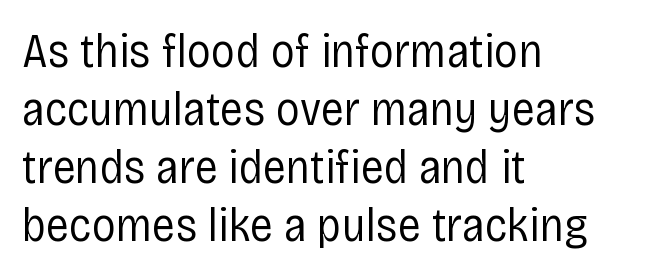
{"serif": "no", "italic": "no", "bold": "no", "weight": "regular", "width": "condensed", "stroke_contrast": "low", "x_height": "large", "monospaced": "no", "underline": "no", "align": "left", "line_spacing_ratio": 1.21, "letter_spacing": "normal", "letter_spacing_em": 0.0, "glyph_px": 48}
